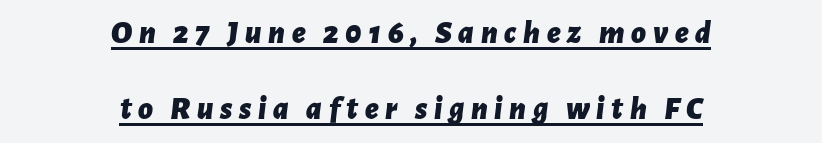
{"italic": "yes", "lean": "right", "slant_degrees": 7, "bold": "yes", "weight": "bold", "width": "normal", "stroke_contrast": "low", "x_height": "medium", "monospaced": "no", "underline": "yes", "align": "center", "line_spacing": "loose", "line_spacing_ratio": 2.37, "letter_spacing": "wide", "letter_spacing_em": 0.21, "glyph_px": 32}
